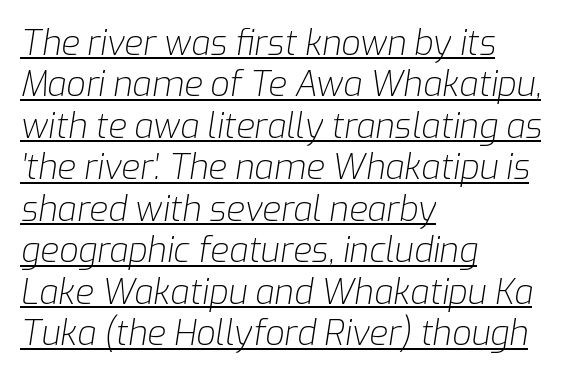
{"italic": "yes", "lean": "right", "slant_degrees": 9, "bold": "no", "weight": "light", "width": "normal", "stroke_contrast": "low", "x_height": "medium", "monospaced": "no", "underline": "yes", "align": "left", "line_spacing_ratio": 1.22, "letter_spacing": "normal", "letter_spacing_em": 0.0, "glyph_px": 34}
